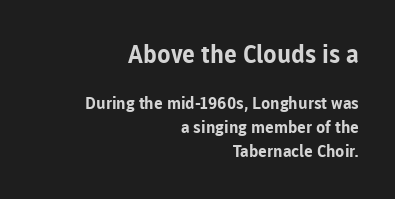
The image shows 25 px bold type, upright; set right-aligned, normal line spacing (1.41x), normal letter spacing, not underlined; the first (top) block is 1.47x larger.
